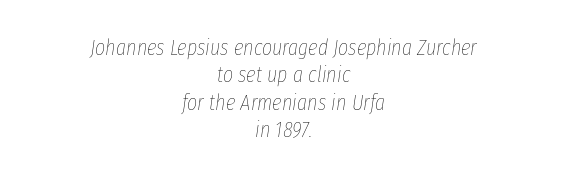
The image shows 22 px text type, italic (leaning right); set centered, line spacing 1.24x, normal letter spacing, not underlined.
